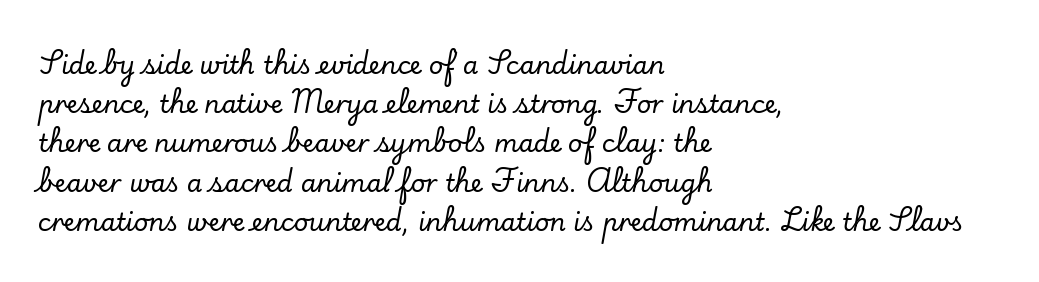
The image shows 25 px text type; set left-aligned, normal line spacing (1.57x), normal letter spacing, not underlined.
